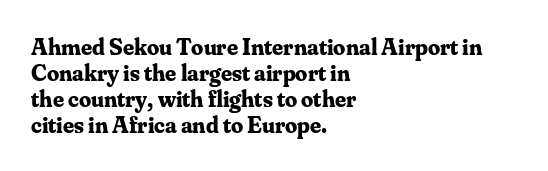
The strokes are fattened all the way to bold. The block of text is dense from top to bottom, with scant space between rows. The lines in this sample share a left origin and differ only in where they stop. Quick note: not italic, upright.
